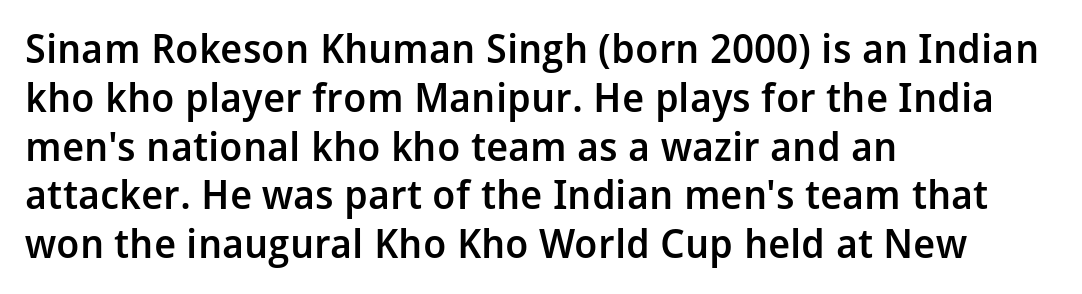
The image shows 40 px semibold sans-serif type, upright; set left-aligned, line spacing 1.22x, normal letter spacing, not underlined; low stroke contrast and a medium x-height.
